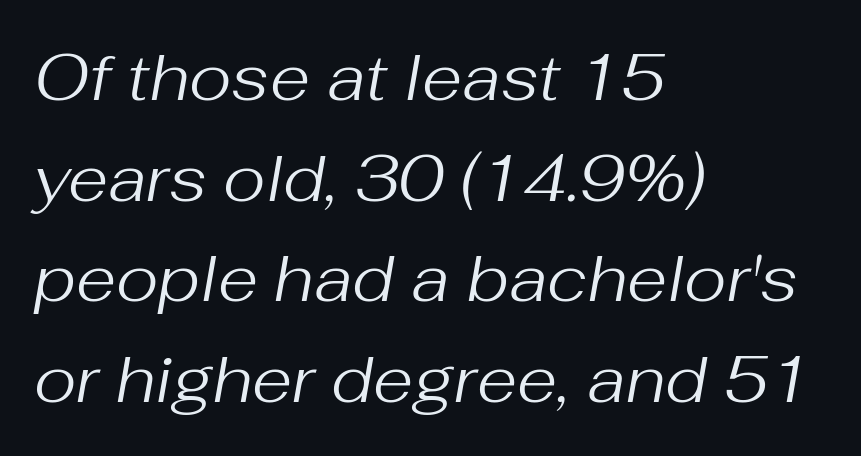
Q: Is the text bold? A: No.
Q: Is the text italic (slanted)? A: Yes, it leans right by about 10 degrees.
Q: Is the text underlined? A: No.
Q: How is the paragraph aligned? A: Left-aligned.
Q: Is the spacing between letters normal or unusually wide? A: Normal.
Q: Is the spacing between lines tight, normal or loose? A: Normal.
Q: Width (condensed, normal, or wide)? A: Normal.
Q: Stroke contrast? A: Medium.
Q: x-height? A: Medium.
Q: Monospaced? A: No.
